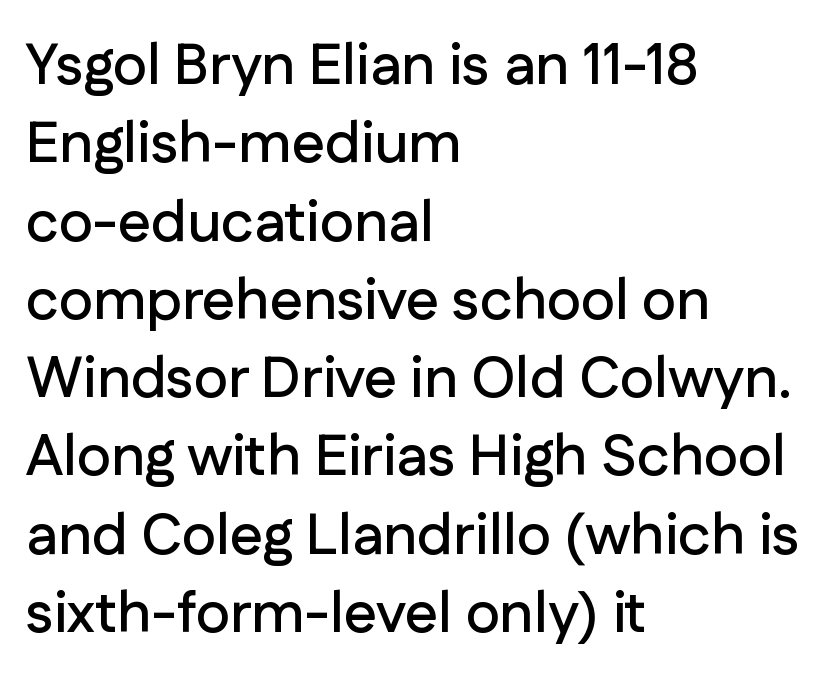
A normal amount of white space separates one row of letters from the next. The letters carry no serifs — their stems end cleanly without finishing strokes. Do the letters lean? They stand straight. The paragraph shown leans on its left margin. Lines of text with bare space underneath. Is this a fixed-width face? No — the glyphs have proportional, varying widths.
